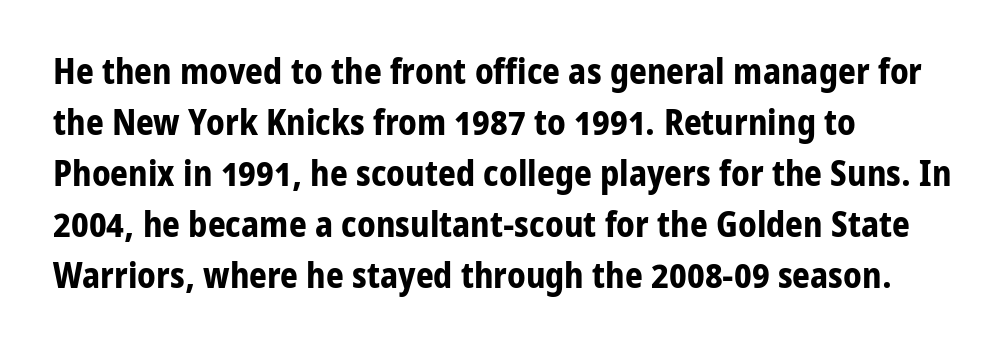
The image shows 35 px bold sans-serif type, upright; set left-aligned, normal line spacing (1.46x), normal letter spacing, not underlined; low stroke contrast and a medium x-height.
